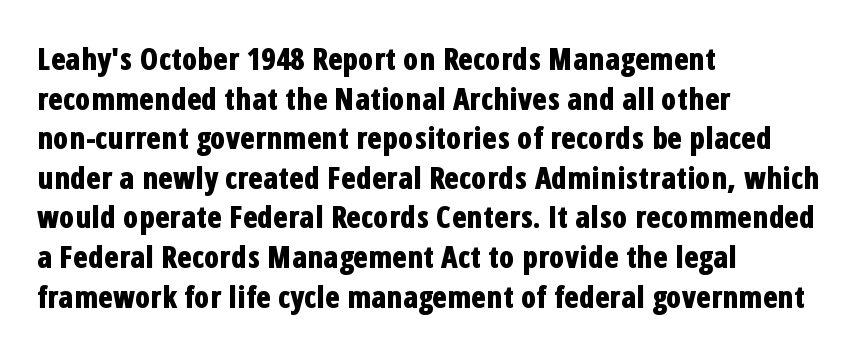
{"serif": "no", "italic": "no", "bold": "yes", "weight": "bold", "width": "condensed", "stroke_contrast": "low", "x_height": "medium", "monospaced": "no", "underline": "no", "align": "left", "line_spacing": "normal", "line_spacing_ratio": 1.32, "letter_spacing": "normal", "letter_spacing_em": 0.0, "glyph_px": 30}
